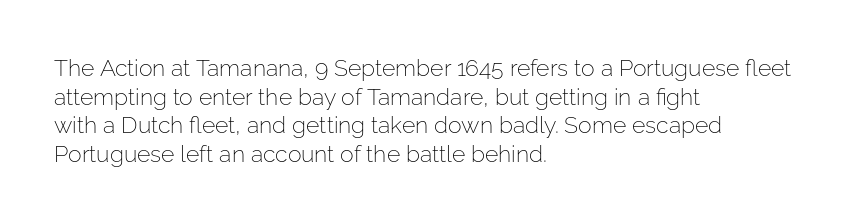
The lines sit at an ordinary, default distance from one another. The text block is weighted toward the left margin, trailing off unevenly rightward. Tracking value appears to be zero — textbook default spacing. Has an underline been added? It has not. Stroke mass is kept to a normal reading level or below.
